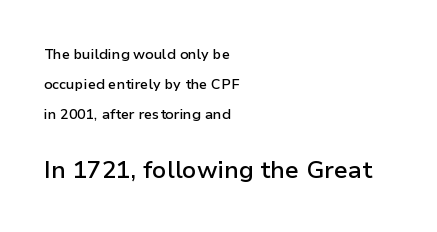
The image shows 24 px text type, upright; set left-aligned, loose line spacing (2.14x), normal letter spacing, not underlined; the second (bottom) block is 1.71x larger.
